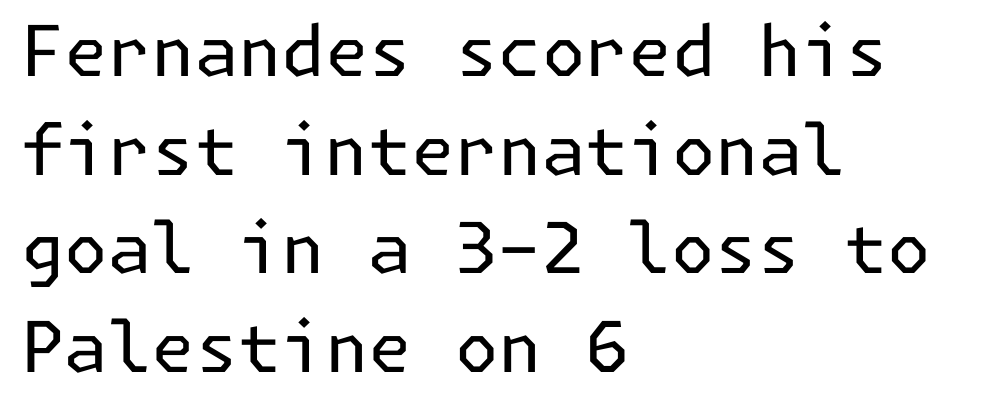
{"serif": "no", "italic": "no", "bold": "no", "weight": "regular", "width": "normal", "stroke_contrast": "low", "x_height": "medium", "underline": "no", "align": "left", "line_spacing": "normal", "line_spacing_ratio": 1.41, "letter_spacing": "normal", "letter_spacing_em": 0.0, "glyph_px": 70}
